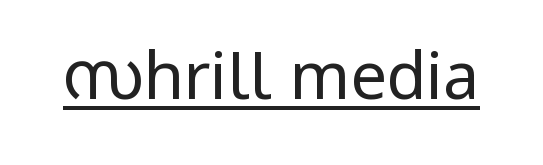
{"serif": "no", "italic": "no", "bold": "no", "weight": "regular", "width": "condensed", "stroke_contrast": "low", "x_height": "large", "monospaced": "no", "underline": "yes", "letter_spacing": "normal", "letter_spacing_em": 0.0, "glyph_px": 65}
